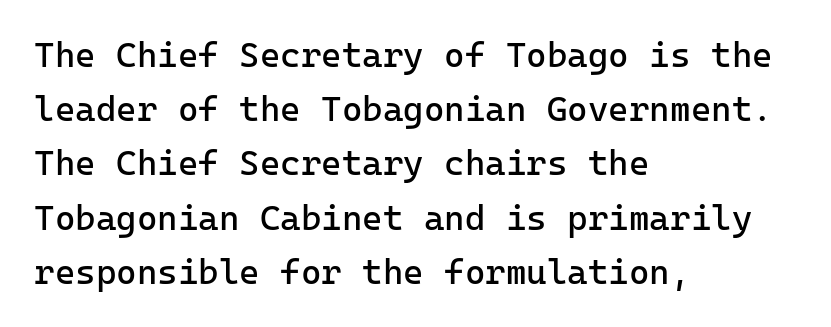
Characters follow at the spacing the type designer built in. Short and long lines alike share a common starting point at left. Quick note: not italic, upright. Glance below the letters and you will spot only blank space. Each letter's strokes conclude bluntly, with no projecting serifs.
